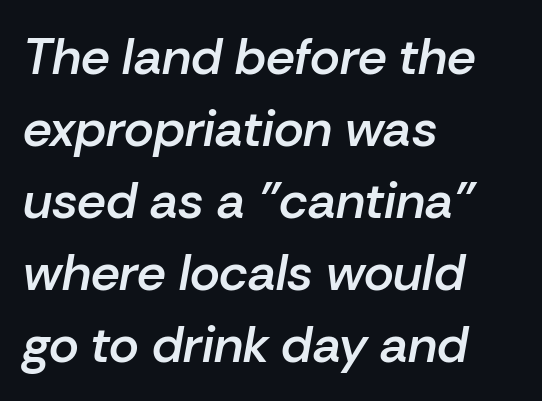
The face used here has a pronounced slope to its letters. The characters look somewhat weighty, a semibold short of true bold. Nothing unusual about the tracking: characters are spaced as the font intends. Leading matches the norm, producing a regular column.
